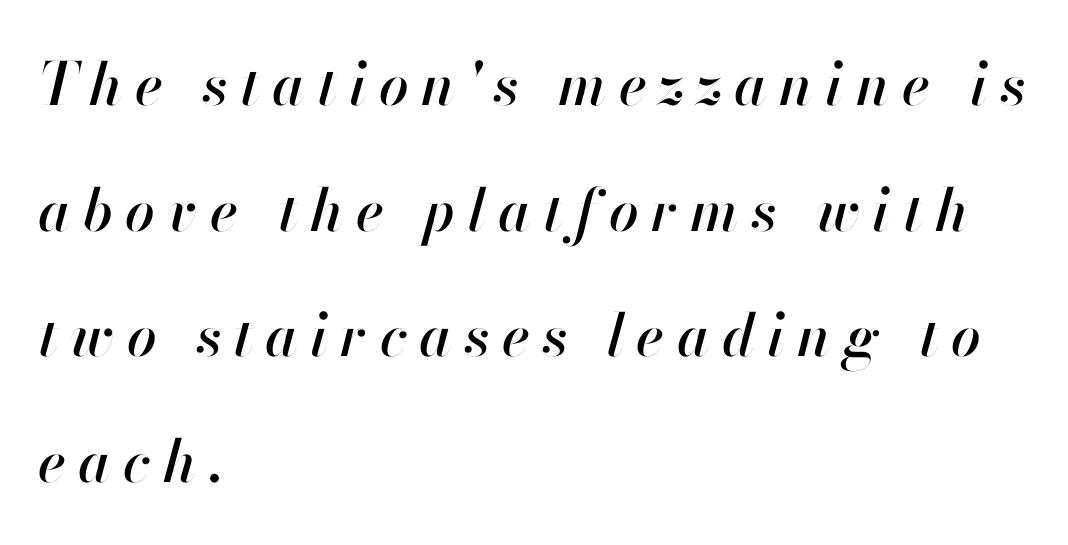
{"italic": "yes", "lean": "right", "slant_degrees": 13, "width": "normal", "stroke_contrast": "high", "x_height": "small", "monospaced": "no", "underline": "no", "align": "left", "line_spacing": "loose", "line_spacing_ratio": 2.13, "letter_spacing": "wide", "letter_spacing_em": 0.21, "glyph_px": 59}
